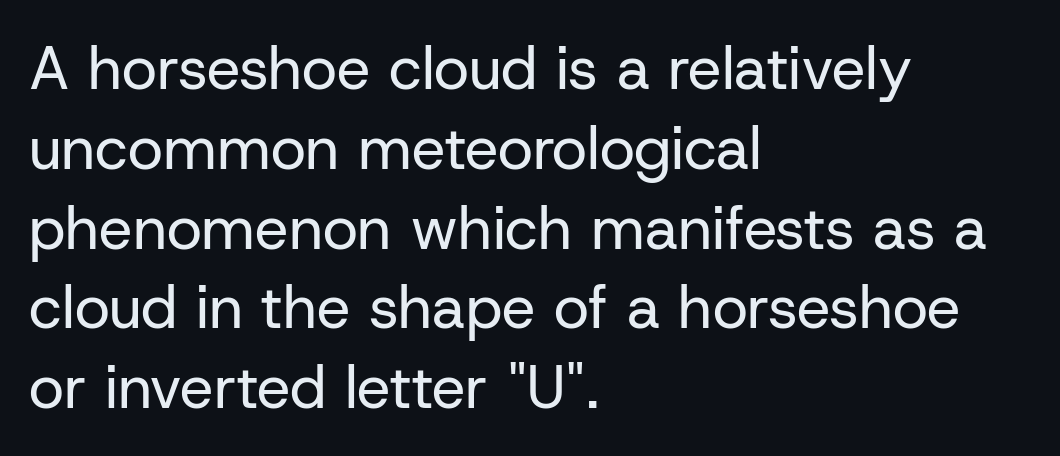
{"serif": "no", "italic": "no", "bold": "no", "weight": "regular", "width": "normal", "stroke_contrast": "low", "x_height": "medium", "monospaced": "no", "underline": "no", "align": "left", "line_spacing": "normal", "line_spacing_ratio": 1.33, "letter_spacing": "normal", "letter_spacing_em": 0.0, "glyph_px": 60}
